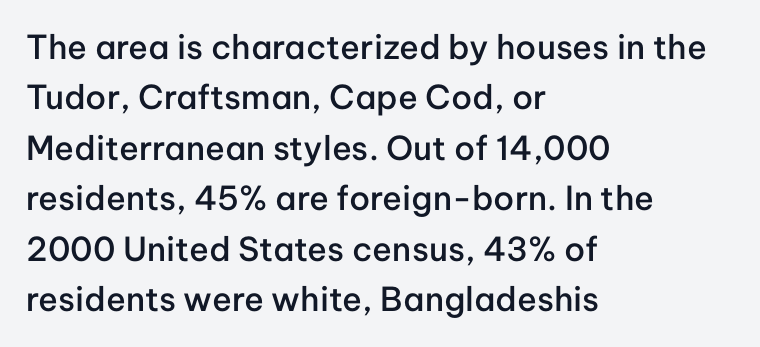
This is roman type, the default non-slanted kind. The lines sit at an ordinary, default distance from one another. A bit beefed up — I'd call it semibold rather than bold. Line starts are locked; line ends wander. What kind of face is this? One without serifs — a sans.
